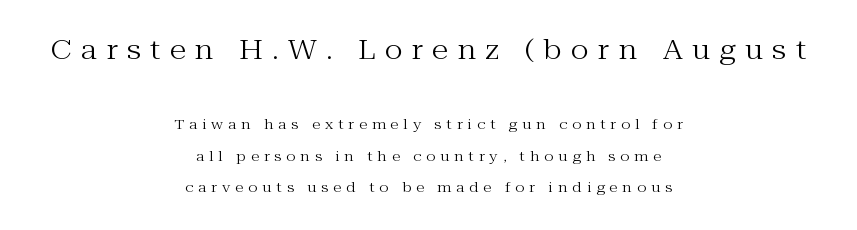
Q: Is the text bold? A: No.
Q: Is the text italic (slanted)? A: No, it is upright.
Q: Is the text underlined? A: No.
Q: How is the paragraph aligned? A: Centered.
Q: Is the spacing between letters normal or unusually wide? A: Unusually wide.
Q: Is the spacing between lines tight, normal or loose? A: Loose.
Q: Which block of text is set in a larger size, the first (top) or the second (bottom)? A: The first (top) one.
